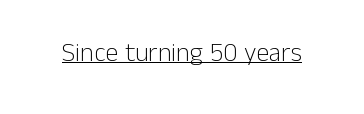
{"italic": "no", "bold": "no", "underline": "yes", "letter_spacing": "normal", "letter_spacing_em": 0.0, "glyph_px": 26}
